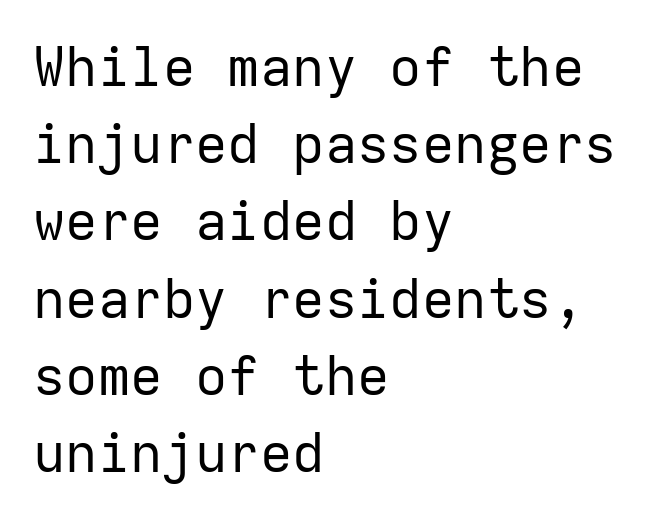
The image shows 54 px regular-weight sans-serif type, upright, monospaced; set left-aligned, normal line spacing (1.43x), normal letter spacing, not underlined; low stroke contrast and a medium x-height.
